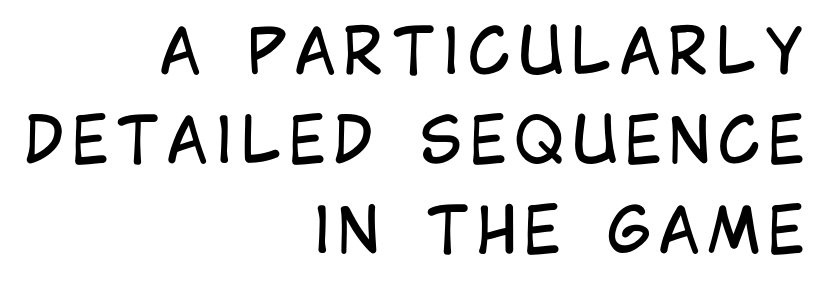
Q: Is the text bold? A: No.
Q: Is the text italic (slanted)? A: No, it is upright.
Q: Is the typeface a serif or a sans-serif typeface? A: Sans-serif.
Q: Is the text underlined? A: No.
Q: How is the paragraph aligned? A: Right-aligned.
Q: Is the spacing between lines tight, normal or loose? A: Normal.
Q: Width (condensed, normal, or wide)? A: Condensed.
Q: Stroke contrast? A: Low.
Q: x-height? A: Large.
Q: Monospaced? A: No.
